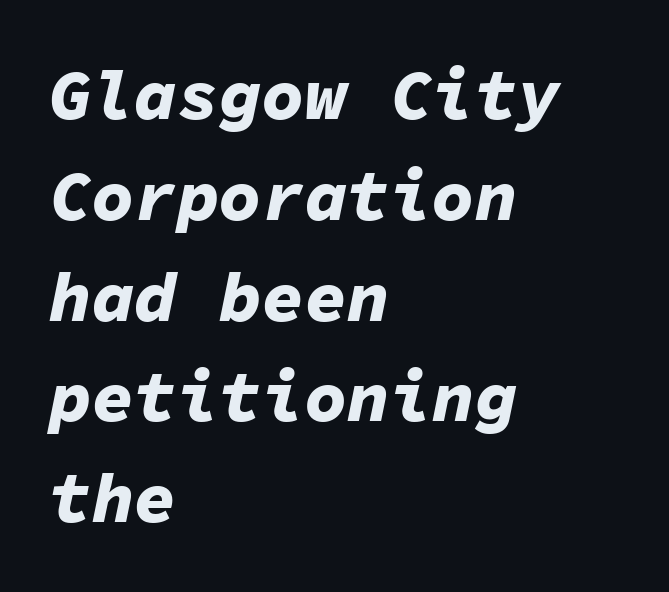
{"italic": "yes", "lean": "right", "slant_degrees": 11, "bold": "yes", "weight": "bold", "width": "normal", "stroke_contrast": "low", "x_height": "medium", "monospaced": "yes", "underline": "no", "align": "left", "line_spacing": "normal", "line_spacing_ratio": 1.42, "letter_spacing": "normal", "letter_spacing_em": 0.0, "glyph_px": 71}
